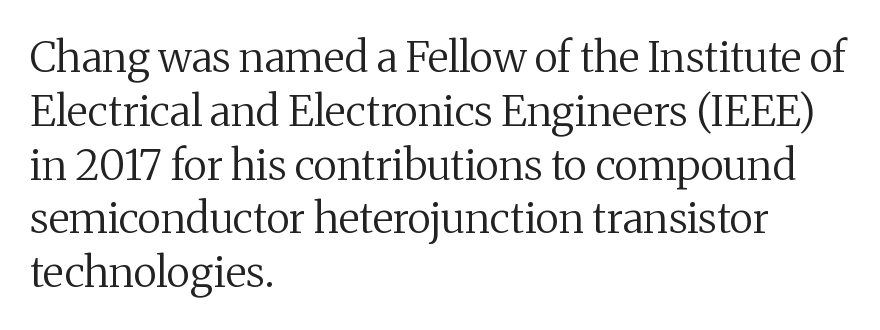
Q: Is the text bold? A: No.
Q: Is the text italic (slanted)? A: No, it is upright.
Q: Is the typeface a serif or a sans-serif typeface? A: Serif.
Q: Is the text underlined? A: No.
Q: How is the paragraph aligned? A: Left-aligned.
Q: Is the spacing between letters normal or unusually wide? A: Normal.
Q: Is the spacing between lines tight, normal or loose? A: Normal.
Q: Width (condensed, normal, or wide)? A: Normal.
Q: Stroke contrast? A: Medium.
Q: x-height? A: Medium.
Q: Monospaced? A: No.
